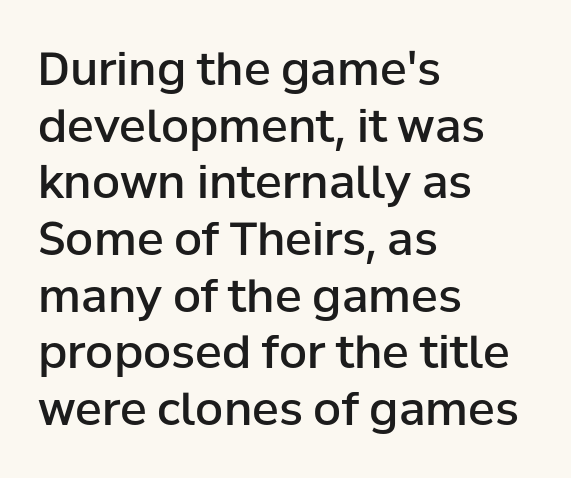
{"serif": "no", "italic": "no", "bold": "semi", "weight": "semibold", "width": "normal", "stroke_contrast": "low", "x_height": "medium", "monospaced": "no", "underline": "no", "align": "left", "line_spacing": "normal", "line_spacing_ratio": 1.26, "letter_spacing": "normal", "letter_spacing_em": 0.0, "glyph_px": 45}
